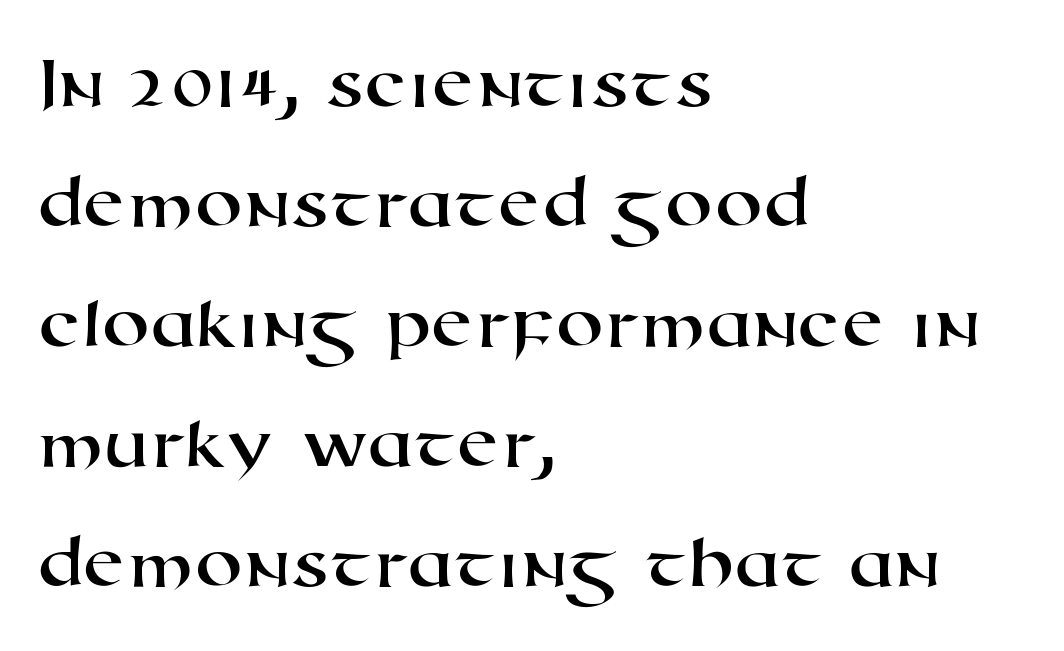
{"serif": "no", "width": "wide", "stroke_contrast": "high", "x_height": "medium", "monospaced": "no", "underline": "no", "align": "left", "line_spacing": "normal", "line_spacing_ratio": 1.56, "letter_spacing": "normal", "letter_spacing_em": 0.0, "glyph_px": 77}
